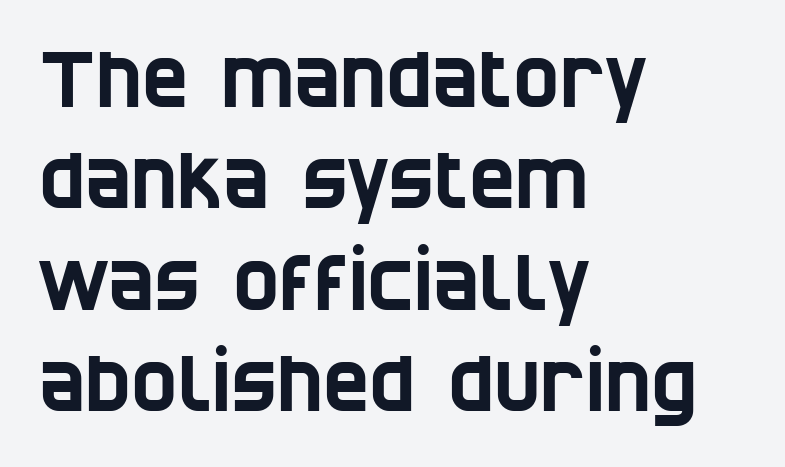
{"serif": "no", "width": "condensed", "stroke_contrast": "low", "x_height": "large", "monospaced": "no", "underline": "no", "align": "left", "line_spacing": "normal", "line_spacing_ratio": 1.3, "letter_spacing": "normal", "letter_spacing_em": 0.0, "glyph_px": 78}
